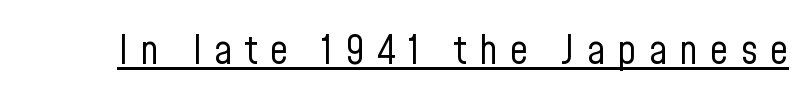
{"serif": "no", "italic": "no", "bold": "no", "weight": "regular", "width": "condensed", "stroke_contrast": "low", "x_height": "medium", "monospaced": "no", "underline": "yes", "letter_spacing": "wide", "letter_spacing_em": 0.31, "glyph_px": 40}
